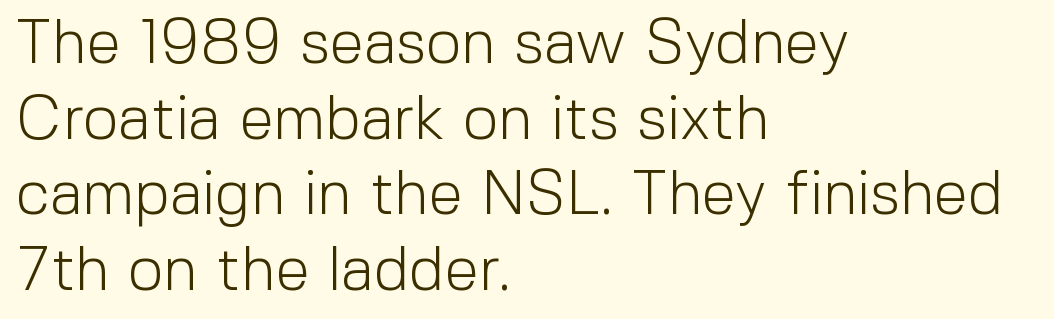
{"serif": "no", "italic": "no", "bold": "no", "weight": "light", "width": "normal", "x_height": "medium", "monospaced": "no", "underline": "no", "align": "left", "line_spacing_ratio": 1.22, "letter_spacing": "normal", "letter_spacing_em": 0.0, "glyph_px": 62}
